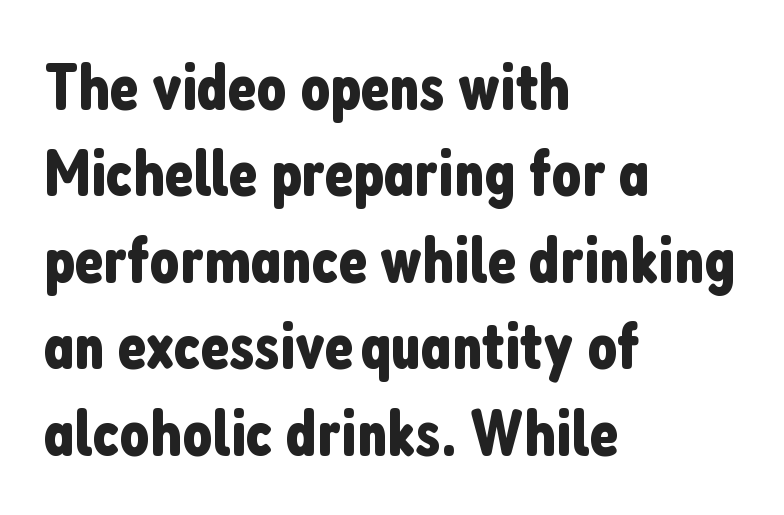
Is this a fixed-width face? No — the glyphs have proportional, varying widths. Where is the straight margin? On the left. The words here are not underlined. Here the glyphs are tracked normally, forming tight word shapes.
